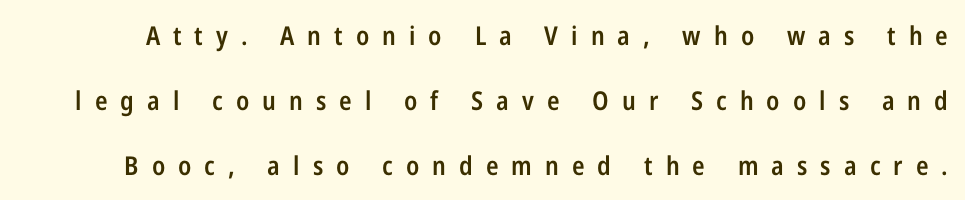
{"italic": "no", "bold": "semi", "underline": "no", "line_spacing": "loose", "line_spacing_ratio": 2.5, "letter_spacing": "wide", "letter_spacing_em": 0.5, "glyph_px": 26}
